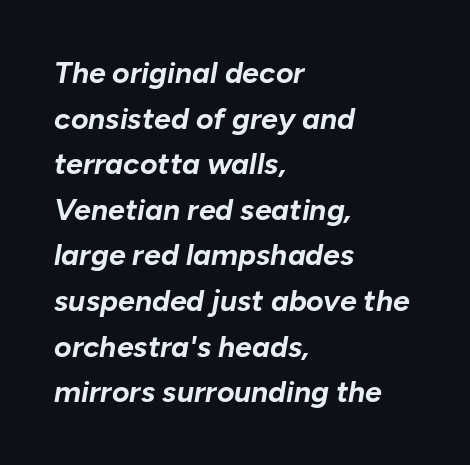
{"italic": "yes", "lean": "right", "slant_degrees": 10, "bold": "yes", "weight": "bold", "width": "normal", "stroke_contrast": "low", "x_height": "medium", "monospaced": "no", "underline": "no", "align": "left", "line_spacing": "normal", "line_spacing_ratio": 1.52, "letter_spacing": "normal", "letter_spacing_em": 0.0, "glyph_px": 30}
